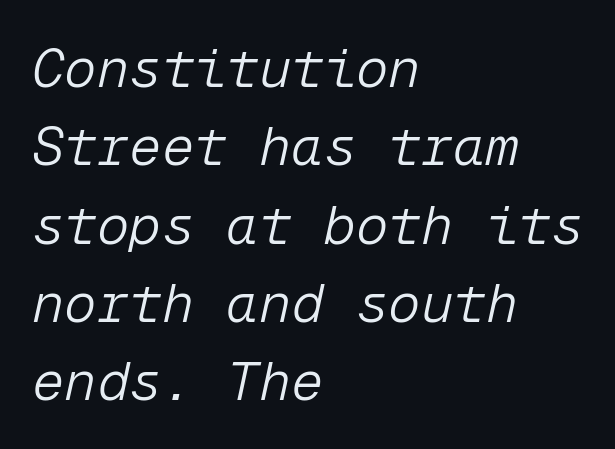
Spacing verdict: monospaced, one width for all characters. Looking at the ascenders, they clearly lean. Is this a heavy cut? Hardly; it is regular or lighter. Reading down the block, your eye returns to a fixed left position each line. Beneath every word, the page is bare.
